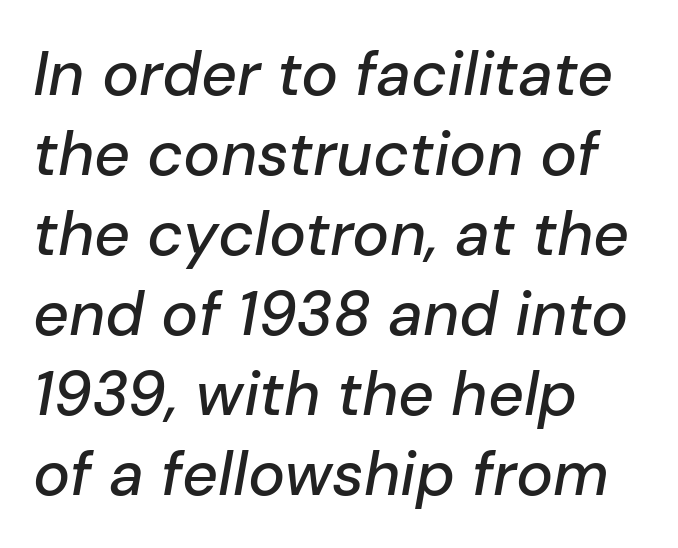
The image shows 62 px text type, italic (leaning right); set left-aligned, normal line spacing (1.29x), normal letter spacing, not underlined; low stroke contrast and a medium x-height.
